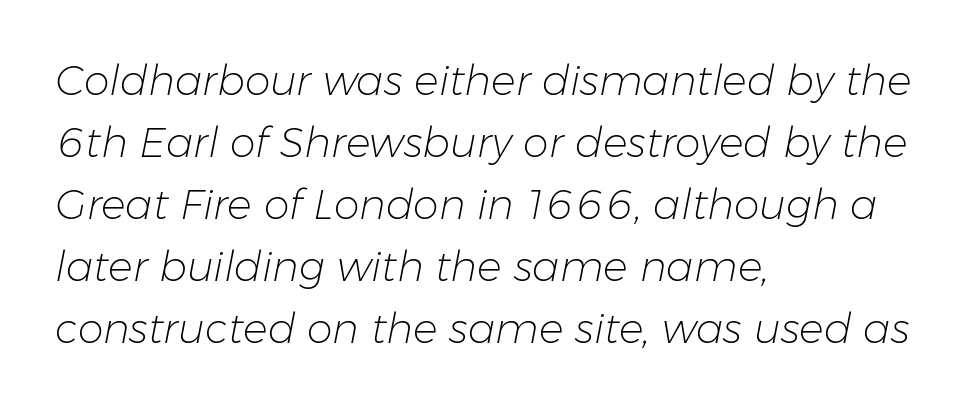
Q: Is the text bold? A: No.
Q: Is the text italic (slanted)? A: Yes, it leans right by about 11 degrees.
Q: Is the text underlined? A: No.
Q: How is the paragraph aligned? A: Left-aligned.
Q: Is the spacing between letters normal or unusually wide? A: Normal.
Q: Is the spacing between lines tight, normal or loose? A: Normal.
Q: Width (condensed, normal, or wide)? A: Normal.
Q: Stroke contrast? A: Low.
Q: x-height? A: Medium.
Q: Monospaced? A: No.
